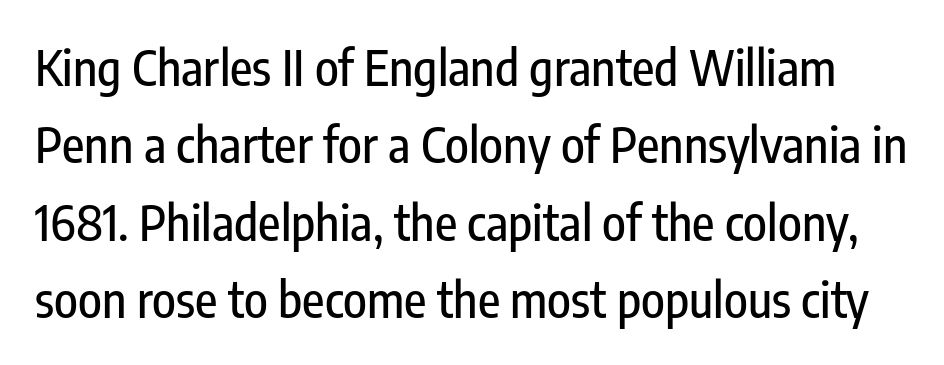
The image shows 49 px condensed sans-serif type, upright; set normal line spacing (1.58x), normal letter spacing, not underlined; low stroke contrast and a medium x-height.
